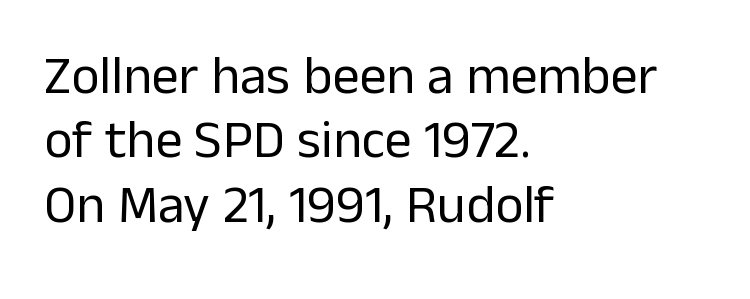
The image shows 54 px regular-weight sans-serif type, upright; set left-aligned, line spacing 1.19x, normal letter spacing, not underlined; low stroke contrast and a medium x-height.
